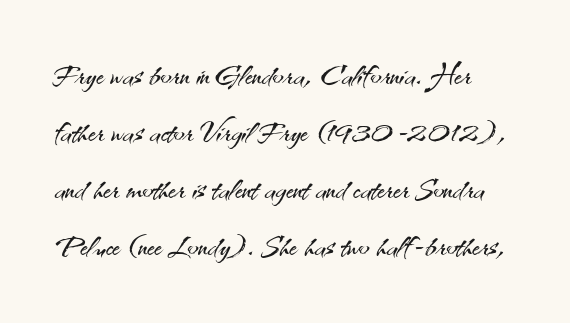
Q: Is the text bold? A: No.
Q: Is the text italic (slanted)? A: Yes.
Q: Is the typeface a serif or a sans-serif typeface? A: Sans-serif.
Q: Is the text underlined? A: No.
Q: How is the paragraph aligned? A: Left-aligned.
Q: Is the spacing between letters normal or unusually wide? A: Normal.
Q: Is the spacing between lines tight, normal or loose? A: Normal.
Q: Width (condensed, normal, or wide)? A: Normal.
Q: Stroke contrast? A: Medium.
Q: x-height? A: Small.
Q: Monospaced? A: No.
